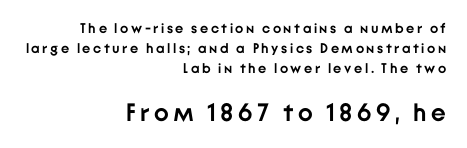
Q: Is the text bold? A: Yes.
Q: Is the text italic (slanted)? A: No, it is upright.
Q: Is the text underlined? A: No.
Q: How is the paragraph aligned? A: Right-aligned.
Q: Is the spacing between lines tight, normal or loose? A: Normal.
Q: Which block of text is set in a larger size, the first (top) or the second (bottom)? A: The second (bottom) one.
